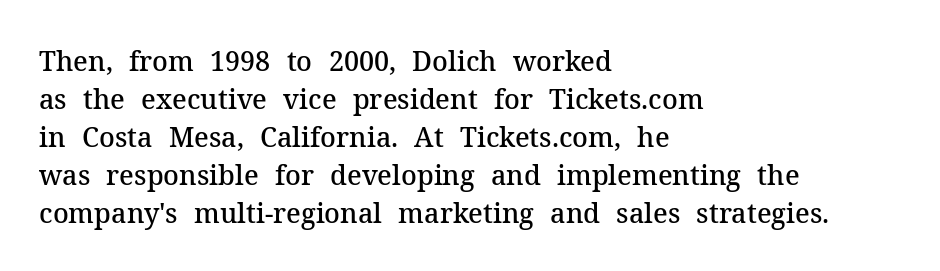
Q: Is the text bold? A: Semi-bold.
Q: Is the text italic (slanted)? A: No, it is upright.
Q: Is the text underlined? A: No.
Q: How is the paragraph aligned? A: Left-aligned.
Q: Is the spacing between letters normal or unusually wide? A: Normal.
Q: Is the spacing between lines tight, normal or loose? A: Normal.
